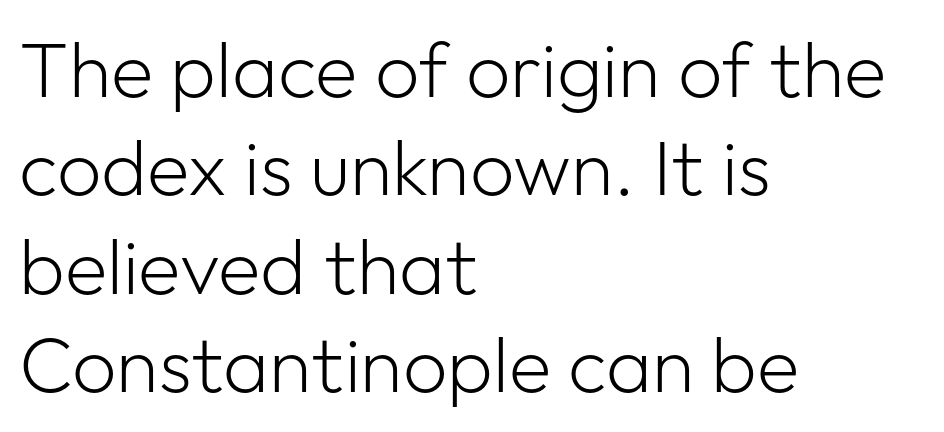
{"serif": "no", "italic": "no", "bold": "no", "weight": "light", "width": "normal", "stroke_contrast": "low", "x_height": "medium", "monospaced": "no", "underline": "no", "align": "left", "line_spacing": "normal", "line_spacing_ratio": 1.26, "letter_spacing": "normal", "letter_spacing_em": 0.0, "glyph_px": 78}
